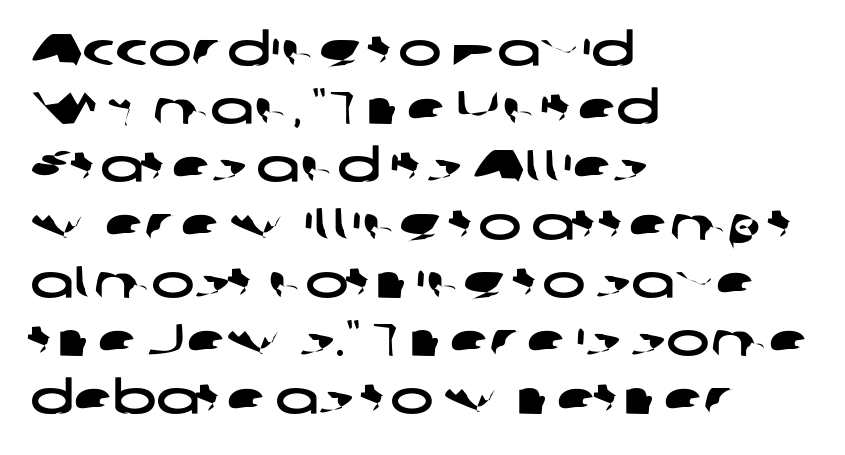
{"serif": "no", "width": "wide", "stroke_contrast": "low", "x_height": "medium", "monospaced": "no", "underline": "no", "align": "left", "line_spacing": "normal", "line_spacing_ratio": 1.26, "letter_spacing": "normal", "letter_spacing_em": 0.0, "glyph_px": 46}
